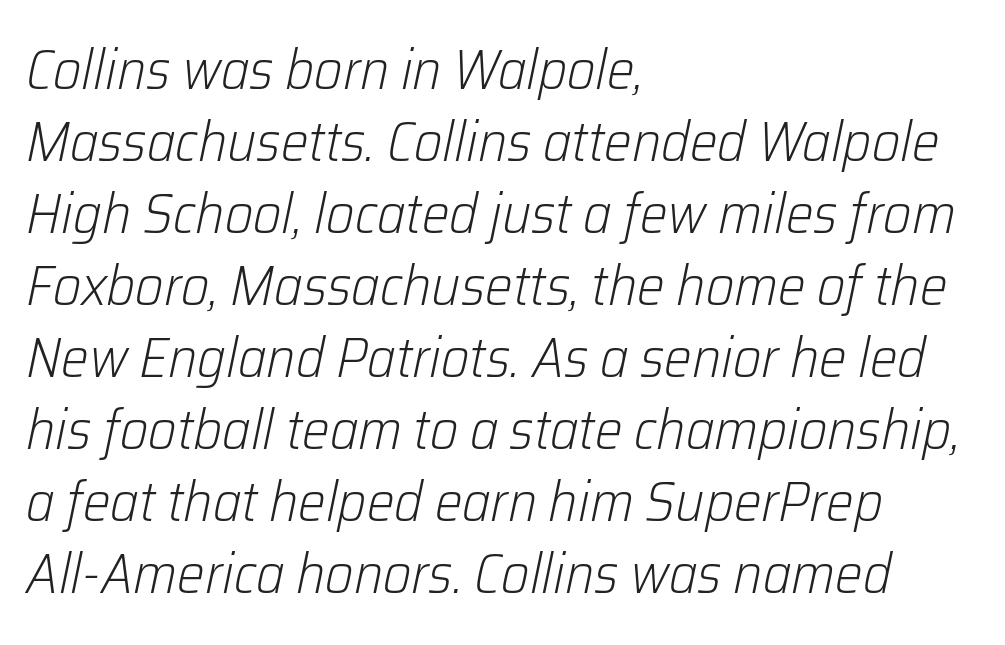
Q: Is the text bold? A: No.
Q: Is the text italic (slanted)? A: Yes, it leans right by about 12 degrees.
Q: Is the text underlined? A: No.
Q: How is the paragraph aligned? A: Left-aligned.
Q: Is the spacing between letters normal or unusually wide? A: Normal.
Q: Is the spacing between lines tight, normal or loose? A: Normal.
Q: Width (condensed, normal, or wide)? A: Normal.
Q: Stroke contrast? A: Low.
Q: x-height? A: Medium.
Q: Monospaced? A: No.
